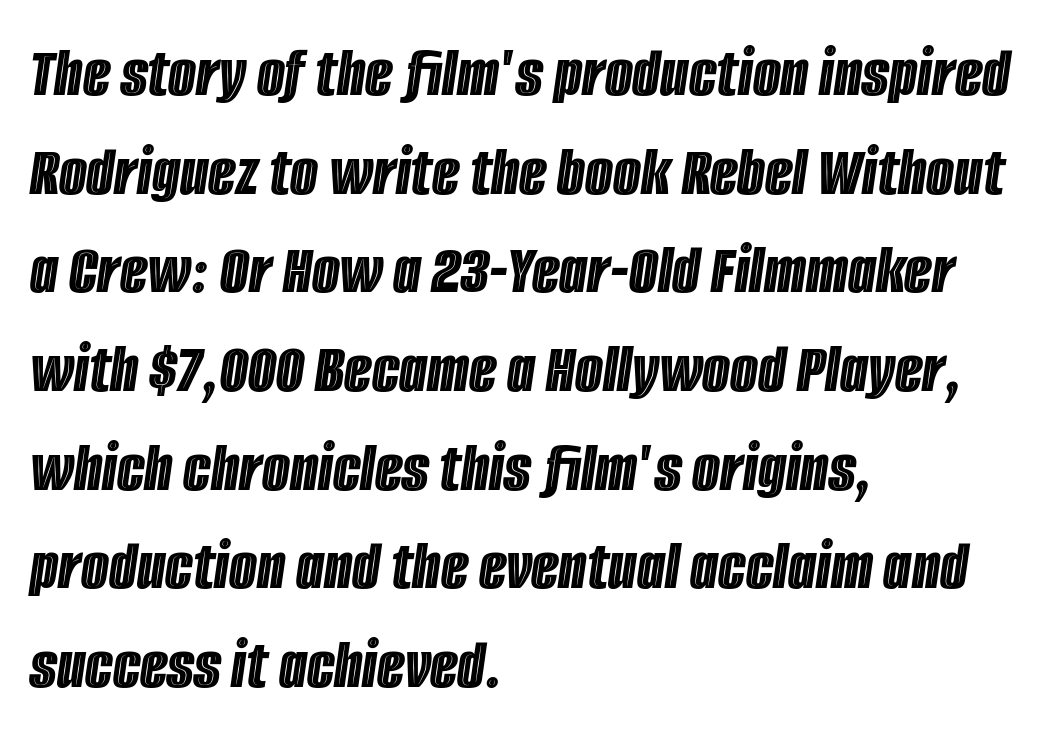
Q: Is the text italic (slanted)? A: Yes, it leans right by about 8 degrees.
Q: Is the text underlined? A: No.
Q: How is the paragraph aligned? A: Left-aligned.
Q: Is the spacing between letters normal or unusually wide? A: Normal.
Q: Is the spacing between lines tight, normal or loose? A: Normal.
Q: Width (condensed, normal, or wide)? A: Condensed.
Q: x-height? A: Large.
Q: Monospaced? A: No.
